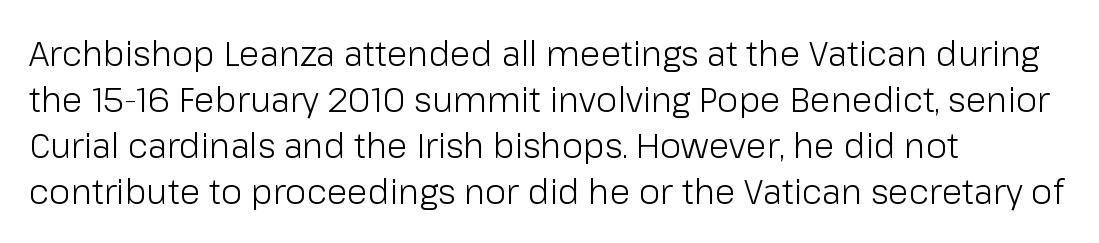
{"serif": "no", "italic": "no", "bold": "no", "weight": "light", "width": "normal", "stroke_contrast": "low", "x_height": "medium", "monospaced": "no", "underline": "no", "align": "left", "line_spacing": "normal", "line_spacing_ratio": 1.35, "letter_spacing": "normal", "letter_spacing_em": 0.0, "glyph_px": 34}
